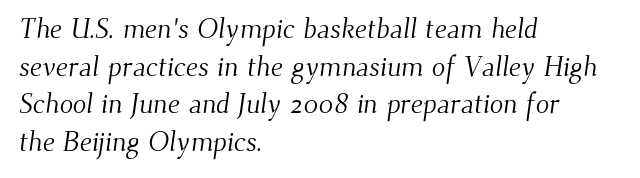
Leading: standard. The lines in this sample share a left origin and differ only in where they stop. Check the space under the baseline: it is left empty. The passage shown has conventional tracking throughout. Is this a fixed-width face? No — the glyphs have proportional, varying widths.
